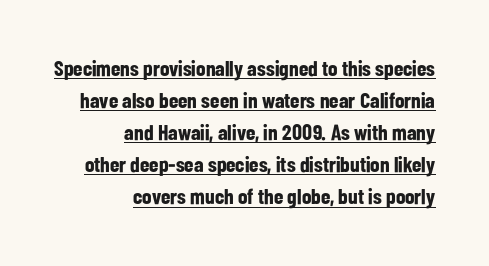
The image shows 22 px bold type, upright; set right-aligned, normal line spacing (1.46x), normal letter spacing, underlined.
